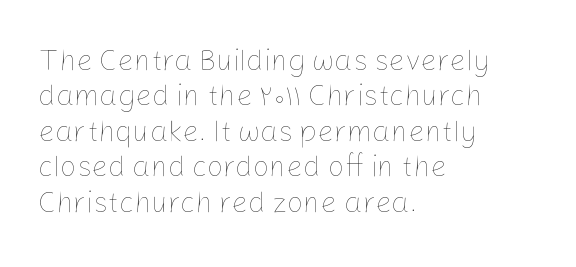
The image shows 29 px thin type, upright; set left-aligned, line spacing 1.22x, normal letter spacing, not underlined; low stroke contrast and a medium x-height.
